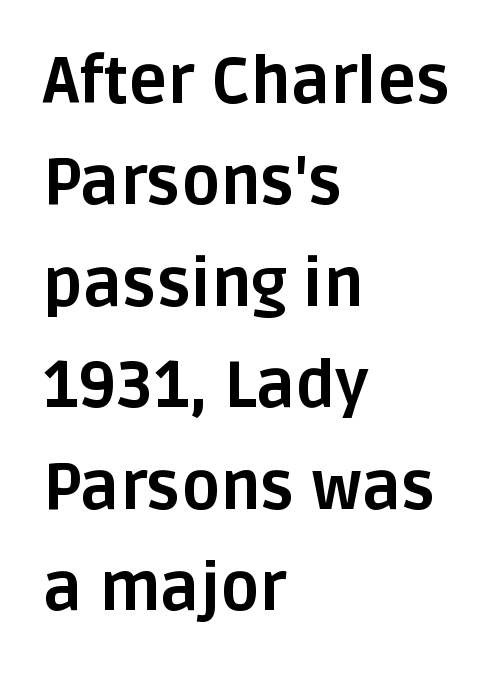
Q: Is the text bold? A: Yes.
Q: Is the text italic (slanted)? A: No, it is upright.
Q: Is the typeface a serif or a sans-serif typeface? A: Sans-serif.
Q: Is the text underlined? A: No.
Q: How is the paragraph aligned? A: Left-aligned.
Q: Is the spacing between letters normal or unusually wide? A: Normal.
Q: Is the spacing between lines tight, normal or loose? A: Normal.
Q: Width (condensed, normal, or wide)? A: Normal.
Q: Stroke contrast? A: Low.
Q: x-height? A: Large.
Q: Monospaced? A: No.
